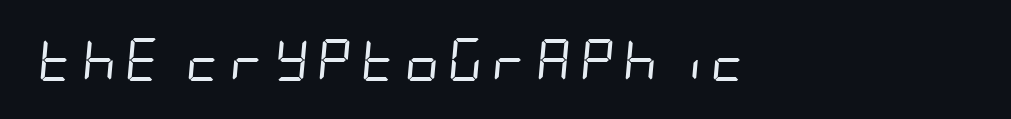
Q: Is the text bold? A: No.
Q: Is the text italic (slanted)? A: Yes, it leans right by about 5 degrees.
Q: Is the text underlined? A: No.
Q: Is the spacing between letters normal or unusually wide? A: Unusually wide.
Q: Width (condensed, normal, or wide)? A: Condensed.
Q: Stroke contrast? A: Low.
Q: x-height? A: Large.
